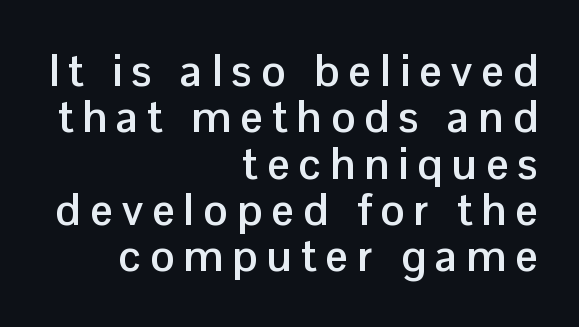
{"serif": "no", "italic": "no", "bold": "yes", "weight": "semibold", "width": "normal", "stroke_contrast": "low", "x_height": "medium", "monospaced": "no", "underline": "no", "align": "right", "line_spacing": "tight", "line_spacing_ratio": 1.03, "letter_spacing": "wide", "letter_spacing_em": 0.2, "glyph_px": 45}
